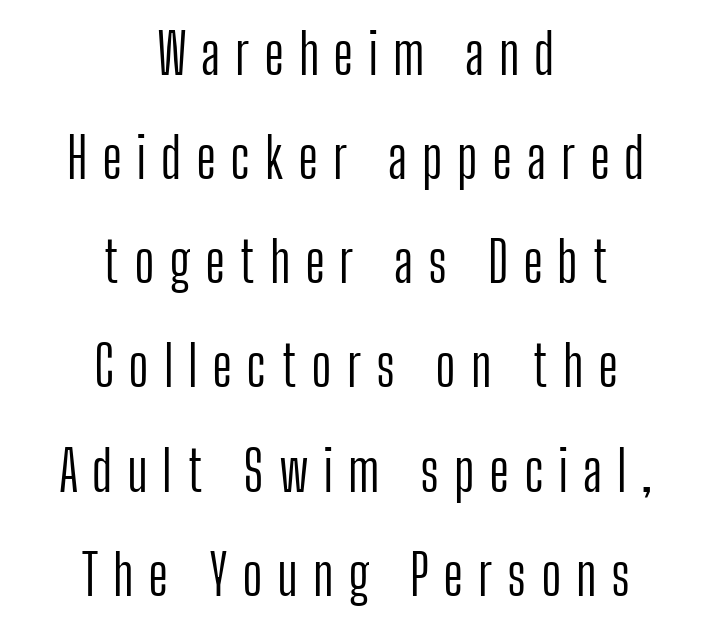
Q: Is the text bold? A: No.
Q: Is the text italic (slanted)? A: No, it is upright.
Q: Is the typeface a serif or a sans-serif typeface? A: Sans-serif.
Q: Is the text underlined? A: No.
Q: How is the paragraph aligned? A: Centered.
Q: Is the spacing between letters normal or unusually wide? A: Unusually wide.
Q: Width (condensed, normal, or wide)? A: Condensed.
Q: Stroke contrast? A: Low.
Q: x-height? A: Medium.
Q: Monospaced? A: No.
